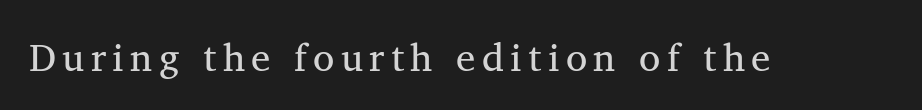
{"serif": "yes", "italic": "no", "bold": "no", "weight": "regular", "width": "normal", "stroke_contrast": "medium", "x_height": "medium", "monospaced": "no", "underline": "no", "glyph_px": 39}
